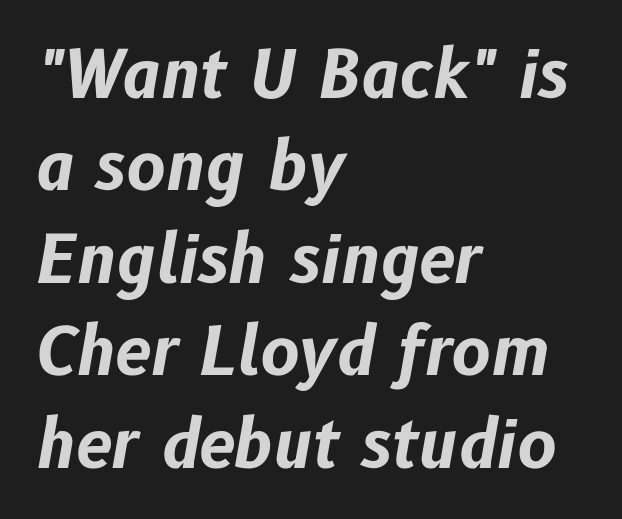
The space directly below the letters is spotless. One-word summary of the alignment: left. Successive baselines arrive at the customary interval. Character widths vary here, with narrow letters taking less room than wide ones. This rendering leaves character spacing at its baseline value.
